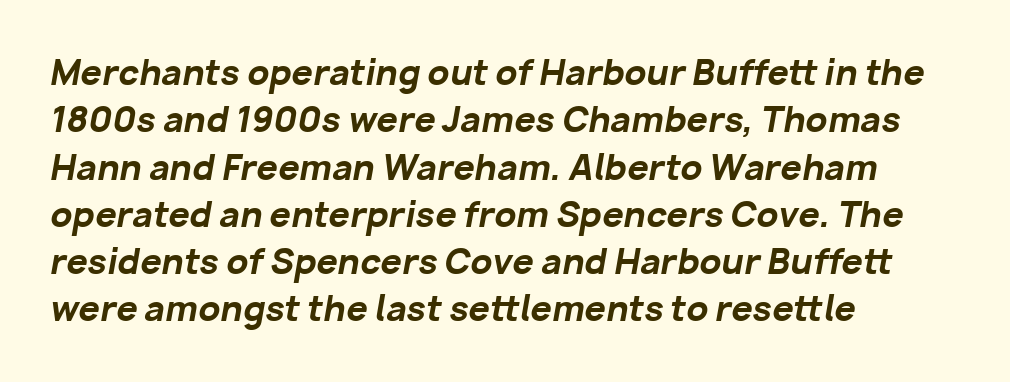
Q: Is the text bold? A: Yes.
Q: Is the text italic (slanted)? A: Yes, it leans right by about 10 degrees.
Q: Is the text underlined? A: No.
Q: How is the paragraph aligned? A: Left-aligned.
Q: Is the spacing between letters normal or unusually wide? A: Normal.
Q: Is the spacing between lines tight, normal or loose? A: Normal.
Q: Width (condensed, normal, or wide)? A: Normal.
Q: Stroke contrast? A: Low.
Q: x-height? A: Medium.
Q: Monospaced? A: No.
